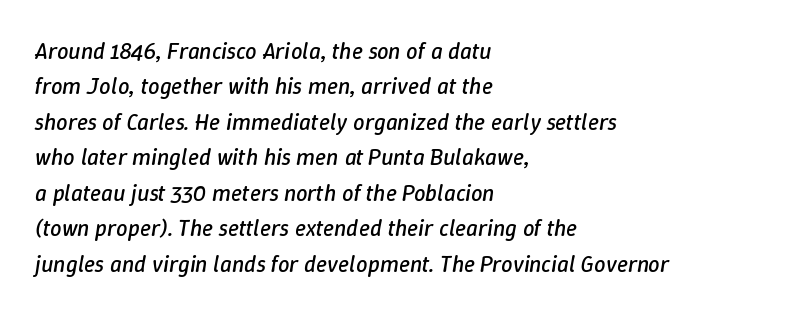
{"italic": "yes", "lean": "right", "slant_degrees": 9, "bold": "no", "underline": "no", "align": "left", "line_spacing": "normal", "line_spacing_ratio": 1.54, "letter_spacing": "normal", "letter_spacing_em": 0.0, "glyph_px": 23}
